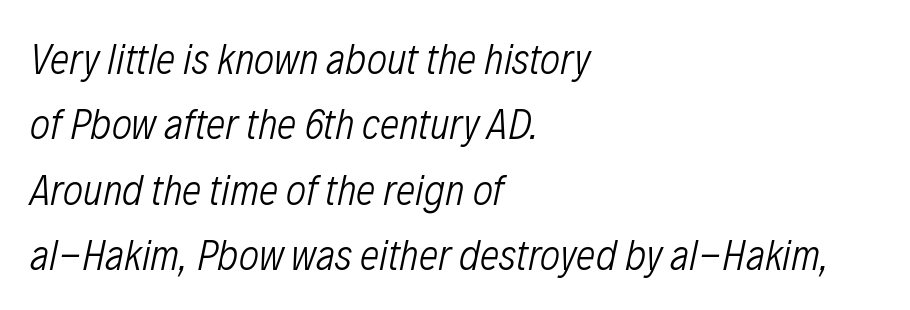
{"italic": "yes", "lean": "right", "slant_degrees": 12, "bold": "no", "weight": "light", "width": "condensed", "stroke_contrast": "low", "x_height": "medium", "monospaced": "no", "underline": "no", "align": "left", "line_spacing": "normal", "line_spacing_ratio": 1.52, "letter_spacing": "normal", "letter_spacing_em": 0.0, "glyph_px": 43}
